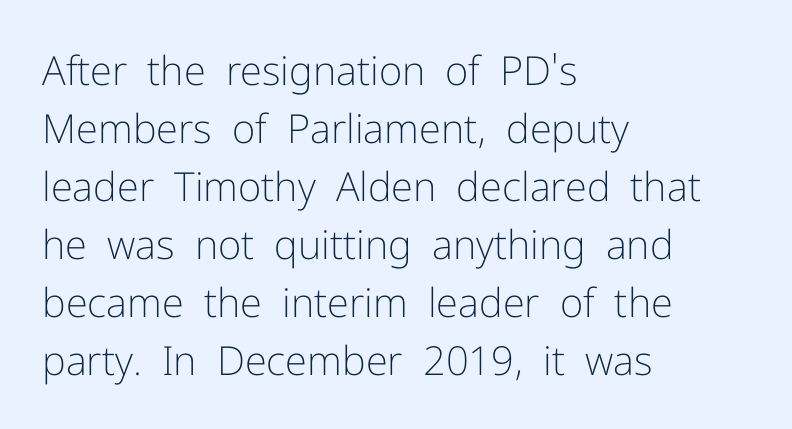
{"serif": "no", "italic": "no", "bold": "no", "weight": "light", "width": "normal", "stroke_contrast": "low", "x_height": "medium", "monospaced": "no", "underline": "no", "align": "left", "line_spacing": "normal", "line_spacing_ratio": 1.45, "letter_spacing": "normal", "letter_spacing_em": 0.0, "glyph_px": 40}
